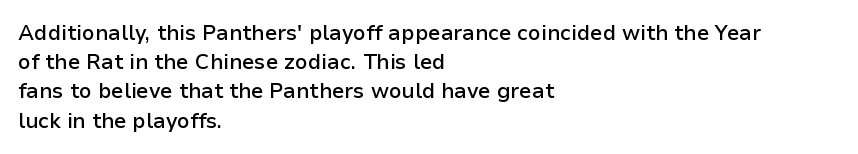
Q: Is the text bold? A: Semi-bold.
Q: Is the text italic (slanted)? A: No, it is upright.
Q: Is the text underlined? A: No.
Q: How is the paragraph aligned? A: Left-aligned.
Q: Is the spacing between letters normal or unusually wide? A: Normal.
Q: Is the spacing between lines tight, normal or loose? A: Normal.
